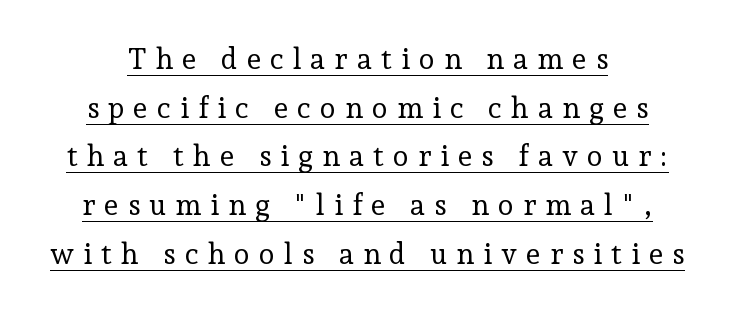
The image shows 29 px regular-weight serif type, upright; set normal line spacing (1.68x), unusually wide letter spacing (+0.31 em), underlined; low stroke contrast and a medium x-height.
